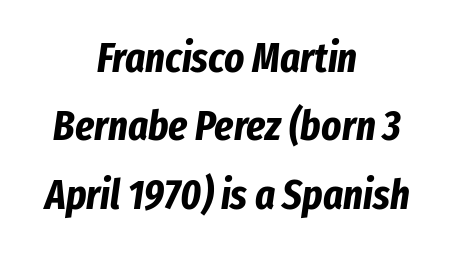
The block of text has a typical density, with ordinary space between rows. A typesetter would call this proportional, since set widths differ per character. Quick note: italic. Standard letterfit; no display-style spreading of the glyphs.
